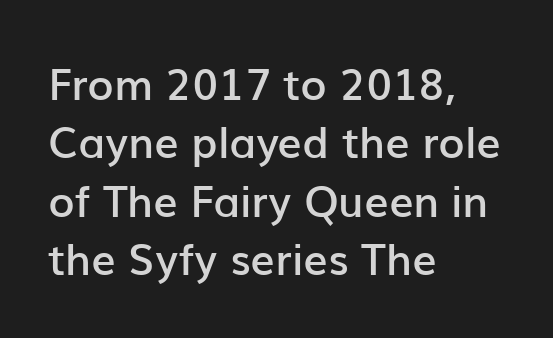
Is the type bold? Partly — it's a semibold, heavier than regular but not fully bold. Spacing verdict: proportional, widths tailored to each character. Words appear dense and cohesive because spacing is normal. If you measured baseline to baseline, you'd find a middling distance. A bare baseline throughout the passage. Caption: multi-line text, flush left, ragged right.
